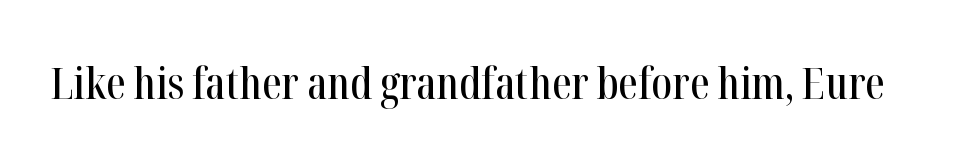
Q: Is the text italic (slanted)? A: No, it is upright.
Q: Is the typeface a serif or a sans-serif typeface? A: Serif.
Q: Is the text underlined? A: No.
Q: Is the spacing between letters normal or unusually wide? A: Normal.
Q: Width (condensed, normal, or wide)? A: Condensed.
Q: Stroke contrast? A: High.
Q: x-height? A: Medium.
Q: Monospaced? A: No.
